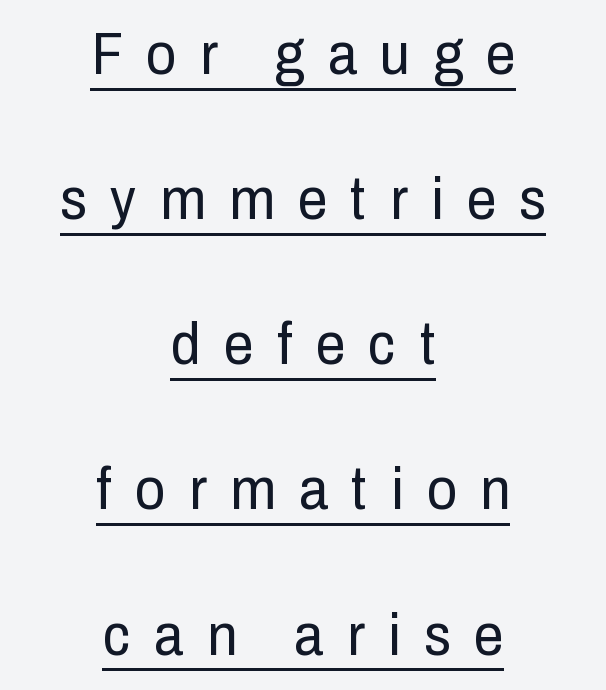
Q: Is the text bold? A: No.
Q: Is the text italic (slanted)? A: No, it is upright.
Q: Is the typeface a serif or a sans-serif typeface? A: Sans-serif.
Q: Is the text underlined? A: Yes.
Q: How is the paragraph aligned? A: Centered.
Q: Is the spacing between letters normal or unusually wide? A: Unusually wide.
Q: Is the spacing between lines tight, normal or loose? A: Loose.
Q: Width (condensed, normal, or wide)? A: Condensed.
Q: Stroke contrast? A: Low.
Q: x-height? A: Medium.
Q: Monospaced? A: No.
